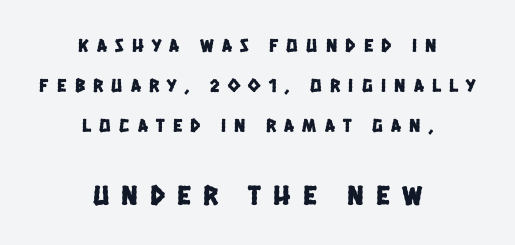
A typesetter would call this leading open, well beyond the default. In terms of letterspacing, this is a distinctly airy, spread setting. Underlining? Definitely not there. This layout puts the modest block above and the oversized block below. A typesetter would label this face a sans. The rag falls on both sides of this text block equally.
